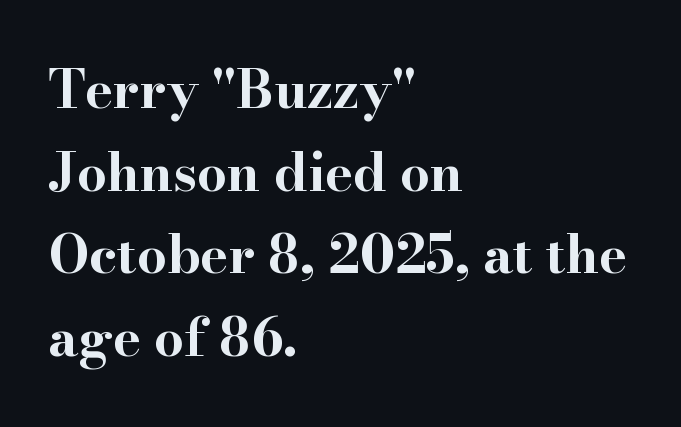
Q: Is the text bold? A: Yes.
Q: Is the text italic (slanted)? A: No, it is upright.
Q: Is the typeface a serif or a sans-serif typeface? A: Serif.
Q: Is the text underlined? A: No.
Q: How is the paragraph aligned? A: Left-aligned.
Q: Is the spacing between letters normal or unusually wide? A: Normal.
Q: Is the spacing between lines tight, normal or loose? A: Normal.
Q: Width (condensed, normal, or wide)? A: Wide.
Q: Stroke contrast? A: High.
Q: x-height? A: Small.
Q: Monospaced? A: No.
